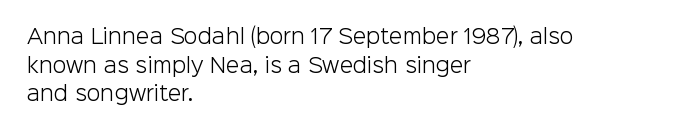
{"italic": "no", "bold": "no", "underline": "no", "align": "left", "line_spacing": "normal", "line_spacing_ratio": 1.43, "letter_spacing": "normal", "letter_spacing_em": 0.0, "glyph_px": 20}
